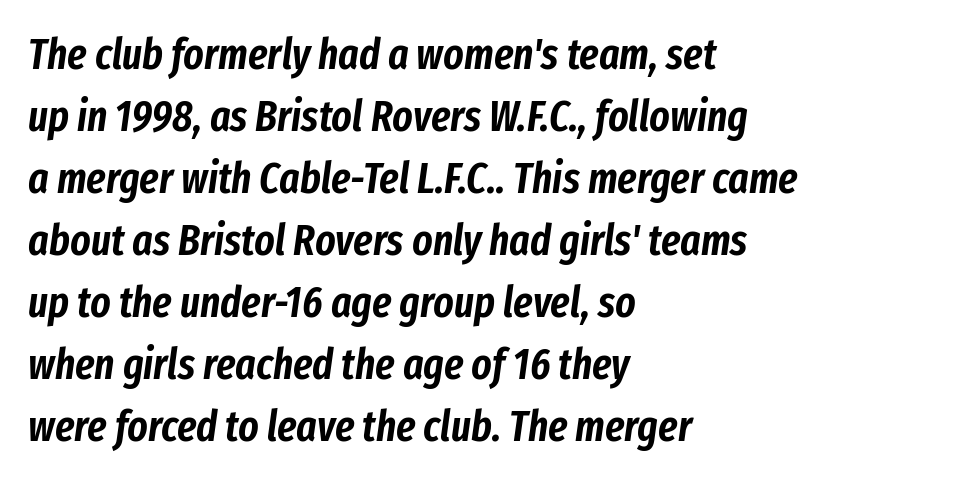
How are the letters spaced? Ordinarily, with no added tracking. The ragged edge is on the right, which tells us the setting is flush left. The text carries the slant typical of an italic or oblique font. A typesetter would call this leading conventional body-copy spacing. Words float on clear page, feet unadorned.
